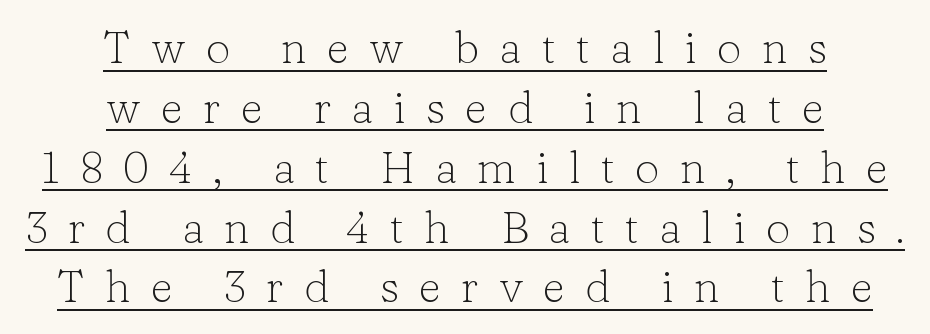
Q: Is the text bold? A: No.
Q: Is the text italic (slanted)? A: No, it is upright.
Q: Is the typeface a serif or a sans-serif typeface? A: Serif.
Q: Is the text underlined? A: Yes.
Q: How is the paragraph aligned? A: Centered.
Q: Is the spacing between letters normal or unusually wide? A: Unusually wide.
Q: Is the spacing between lines tight, normal or loose? A: Normal.
Q: Width (condensed, normal, or wide)? A: Normal.
Q: Stroke contrast? A: Low.
Q: x-height? A: Medium.
Q: Monospaced? A: No.
